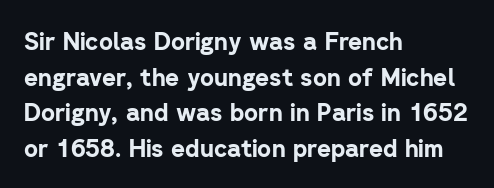
Its strokes are broad and dark, the hallmark of bold type. Short and long lines alike share a common starting point at left. Reading down the column, the eye jumps a familiar distance to each next line. Bare-footed words on every line.
